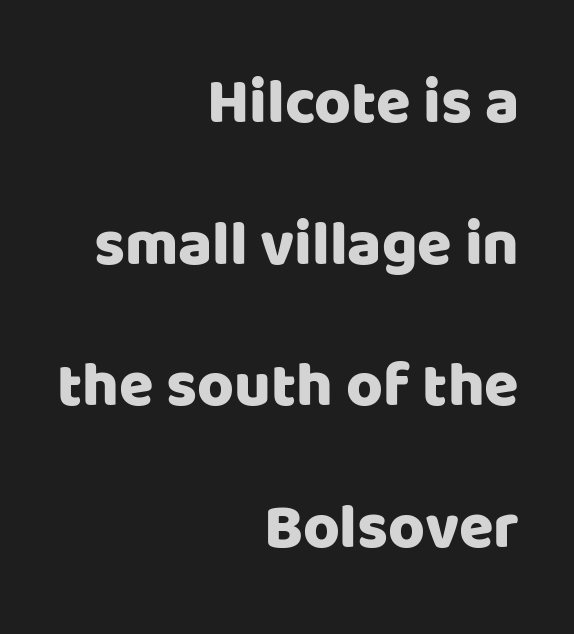
{"serif": "no", "italic": "no", "width": "normal", "stroke_contrast": "low", "x_height": "large", "monospaced": "no", "underline": "no", "align": "right", "line_spacing": "loose", "line_spacing_ratio": 2.25, "letter_spacing": "normal", "letter_spacing_em": 0.0, "glyph_px": 63}
